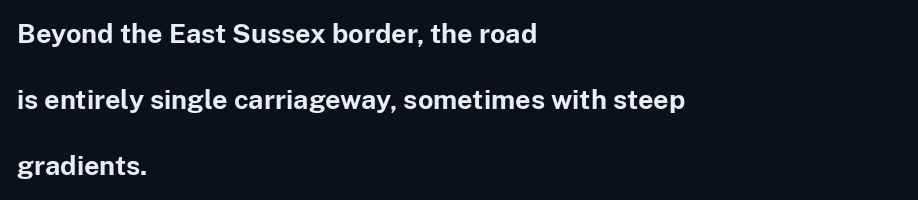
Q: Is the text bold? A: Yes.
Q: Is the text italic (slanted)? A: No, it is upright.
Q: Is the text underlined? A: No.
Q: How is the paragraph aligned? A: Left-aligned.
Q: Is the spacing between letters normal or unusually wide? A: Normal.
Q: Is the spacing between lines tight, normal or loose? A: Loose.
